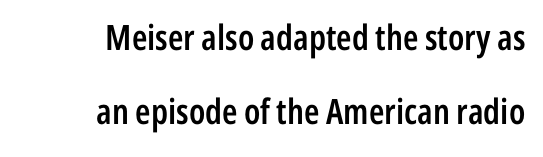
Strokes here are thickened, but only to semibold level. Character widths vary here, with narrow letters taking less room than wide ones. Glyph-to-glyph distance matches everyday printed text. Visually the block forms a straight wall on the right and a jagged coastline on the left.
